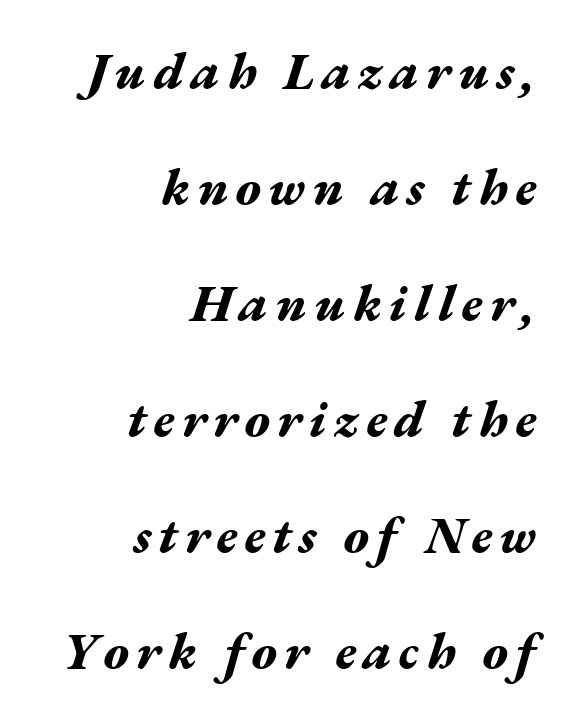
Q: Is the text bold? A: Yes.
Q: Is the text italic (slanted)? A: Yes, it leans right by about 17 degrees.
Q: Is the text underlined? A: No.
Q: How is the paragraph aligned? A: Right-aligned.
Q: Is the spacing between lines tight, normal or loose? A: Loose.
Q: Width (condensed, normal, or wide)? A: Wide.
Q: Stroke contrast? A: Medium.
Q: x-height? A: Medium.
Q: Monospaced? A: No.
